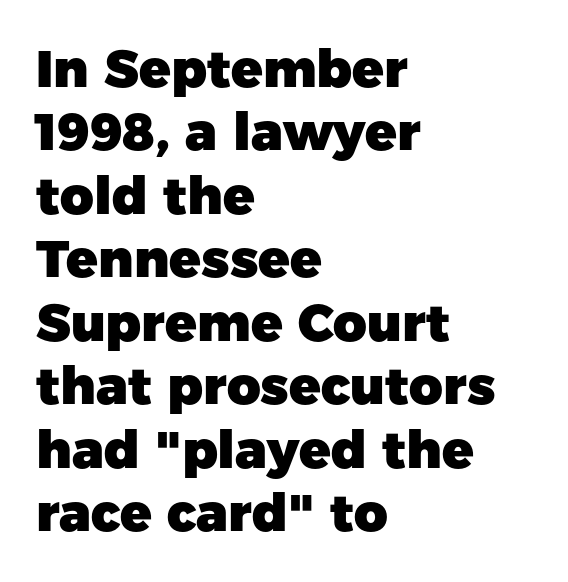
The image shows 52 px heavy sans-serif type, upright; set left-aligned, line spacing 1.22x, normal letter spacing, not underlined; low stroke contrast and a medium x-height.
